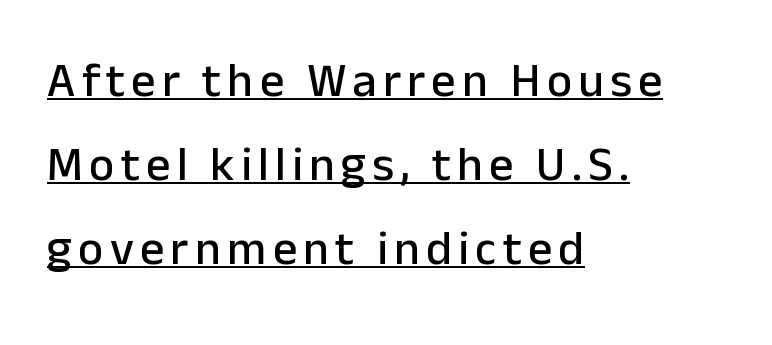
The letters advance in unequal steps, a hallmark of proportional type. Is there an underline? Yes — a line sits under the letters. Grotesque or geometric, the face here clearly has no serifs. No italicization has been applied; the sample stays upright.
